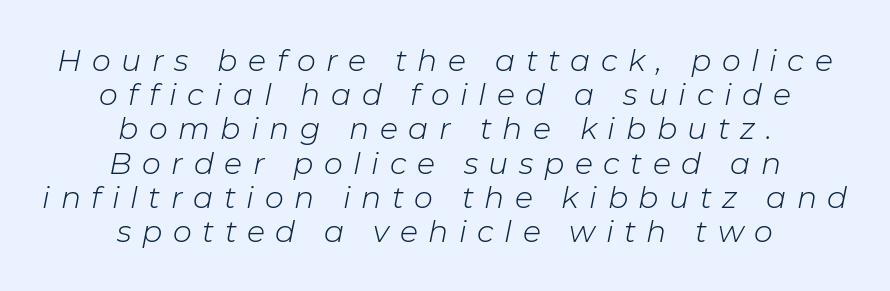
The image shows 30 px light type, italic (leaning right); set centered, tight line spacing (1.14x), unusually wide letter spacing (+0.35 em), not underlined; low stroke contrast and a medium x-height.
